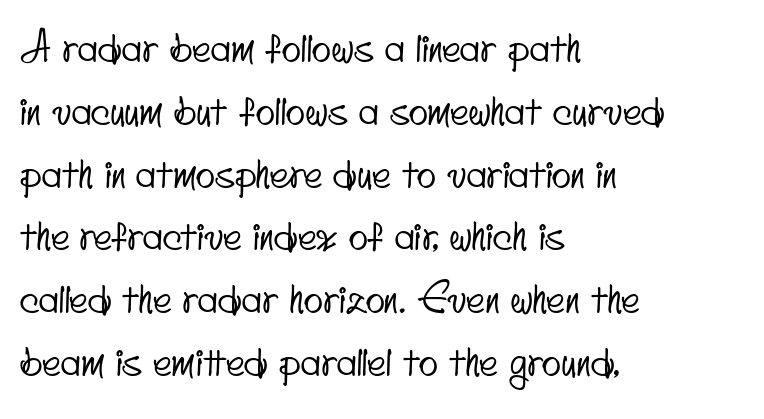
{"serif": "no", "width": "condensed", "stroke_contrast": "low", "x_height": "small", "monospaced": "no", "underline": "no", "align": "left", "line_spacing": "normal", "line_spacing_ratio": 1.57, "letter_spacing": "normal", "letter_spacing_em": 0.0, "glyph_px": 40}
